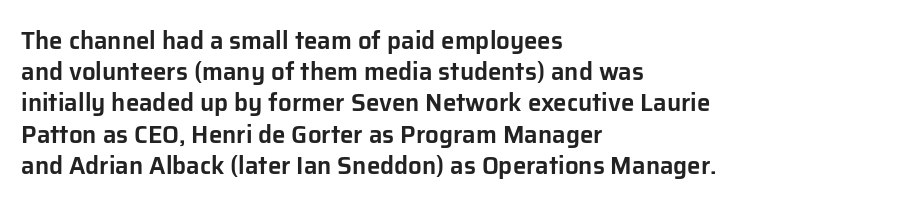
The image shows 24 px text type, upright; set left-aligned, normal line spacing (1.3x), normal letter spacing, not underlined.
